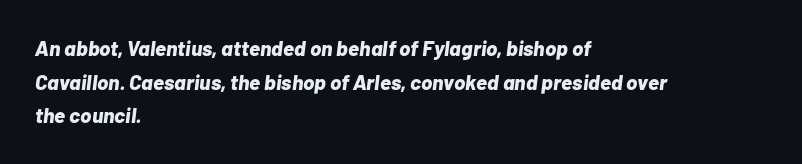
The image shows 21 px bold type, italic (leaning right); set left-aligned, normal line spacing (1.6x), normal letter spacing, not underlined.
